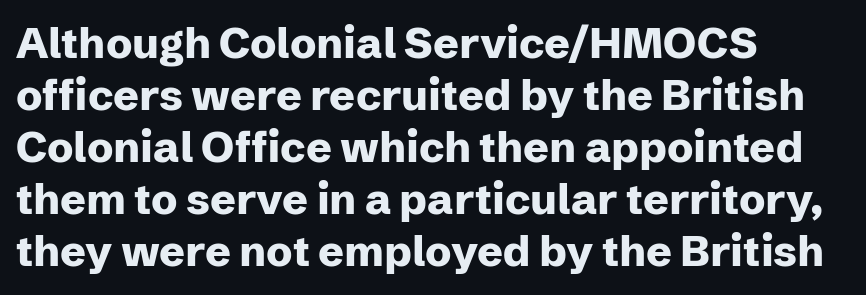
The type family on display is of the sans-serif kind. These lines carry a lot of weight — the face is fully bold. Leftover space on each line is placed entirely after the last word. The horizontal fit of the characters is conventional and even.
